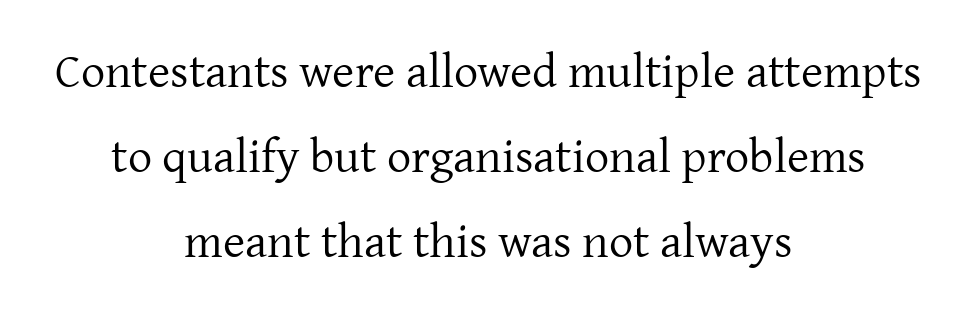
{"serif": "yes", "italic": "no", "bold": "no", "weight": "regular", "width": "normal", "stroke_contrast": "low", "x_height": "medium", "monospaced": "no", "underline": "no", "align": "center", "line_spacing_ratio": 1.77, "letter_spacing": "normal", "letter_spacing_em": 0.0, "glyph_px": 48}
